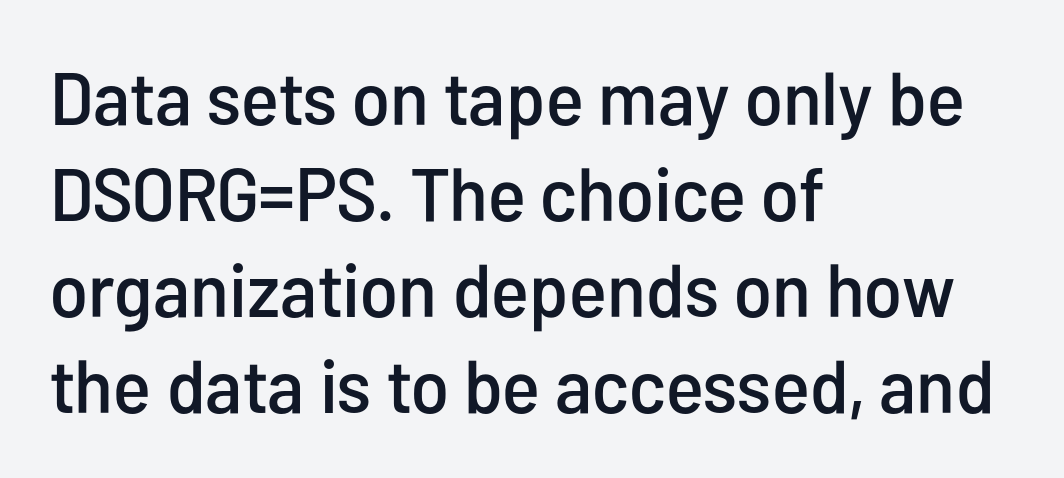
Looks like regular typesetting: each glyph gets only the width it needs. The letters sit at their default tracking, neither squeezed nor spread. Leftover space on each line is placed entirely after the last word. Serifs: no, the terminals of the letterforms are clean. The lines sit at an ordinary, default distance from one another.
